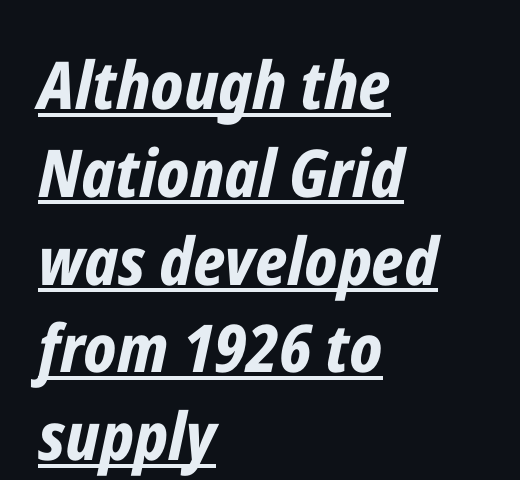
The image shows 66 px bold, condensed type, italic (leaning right); set left-aligned, normal line spacing (1.33x), normal letter spacing, underlined; low stroke contrast and a medium x-height.
